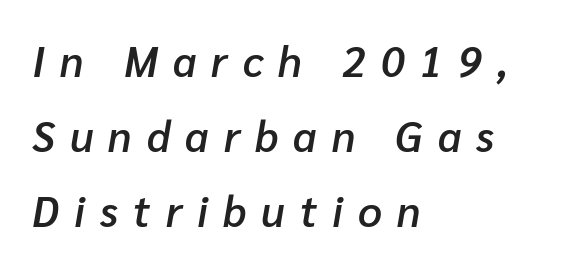
The image shows 42 px semibold type, italic (leaning right); set left-aligned, line spacing 1.78x, unusually wide letter spacing (+0.36 em), not underlined; low stroke contrast and a medium x-height.
